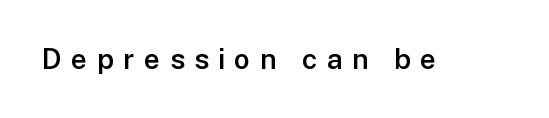
Q: Is the text bold? A: Semi-bold.
Q: Is the text italic (slanted)? A: No, it is upright.
Q: Is the typeface a serif or a sans-serif typeface? A: Sans-serif.
Q: Is the text underlined? A: No.
Q: Is the spacing between letters normal or unusually wide? A: Unusually wide.
Q: Width (condensed, normal, or wide)? A: Normal.
Q: Stroke contrast? A: Low.
Q: x-height? A: Medium.
Q: Monospaced? A: No.
